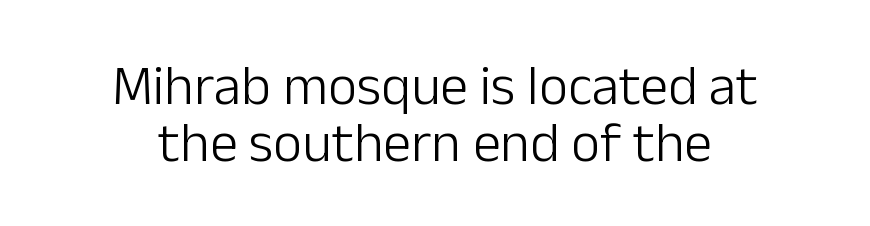
If you drew a line through each stem, it would be perfectly vertical. The lines in this sample share a center point and differ in where they start and stop. Is this a fixed-width face? No — the glyphs have proportional, varying widths. Unlike a traditional serif, this face leaves its strokes unadorned. Plain, unruled lines of type. You could call the tracking neutral — neither tight nor loose.
